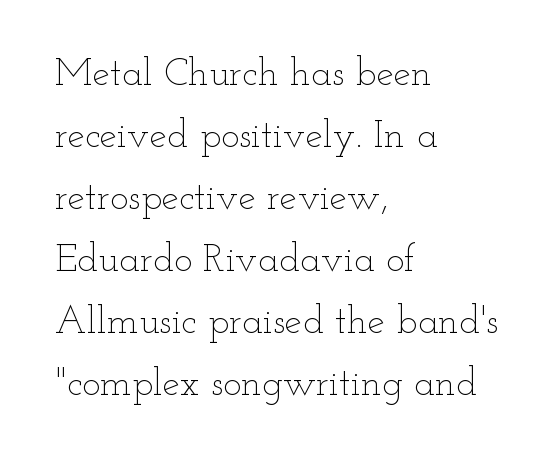
Q: Is the text bold? A: No.
Q: Is the text italic (slanted)? A: No, it is upright.
Q: Is the text underlined? A: No.
Q: How is the paragraph aligned? A: Left-aligned.
Q: Is the spacing between letters normal or unusually wide? A: Normal.
Q: Is the spacing between lines tight, normal or loose? A: Normal.
Q: Width (condensed, normal, or wide)? A: Wide.
Q: Stroke contrast? A: Low.
Q: x-height? A: Small.
Q: Monospaced? A: No.
